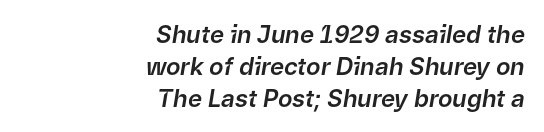
Q: Is the text italic (slanted)? A: Yes, it leans right by about 9 degrees.
Q: Is the text underlined? A: No.
Q: How is the paragraph aligned? A: Right-aligned.
Q: Is the spacing between letters normal or unusually wide? A: Normal.
Q: Is the spacing between lines tight, normal or loose? A: Normal.
